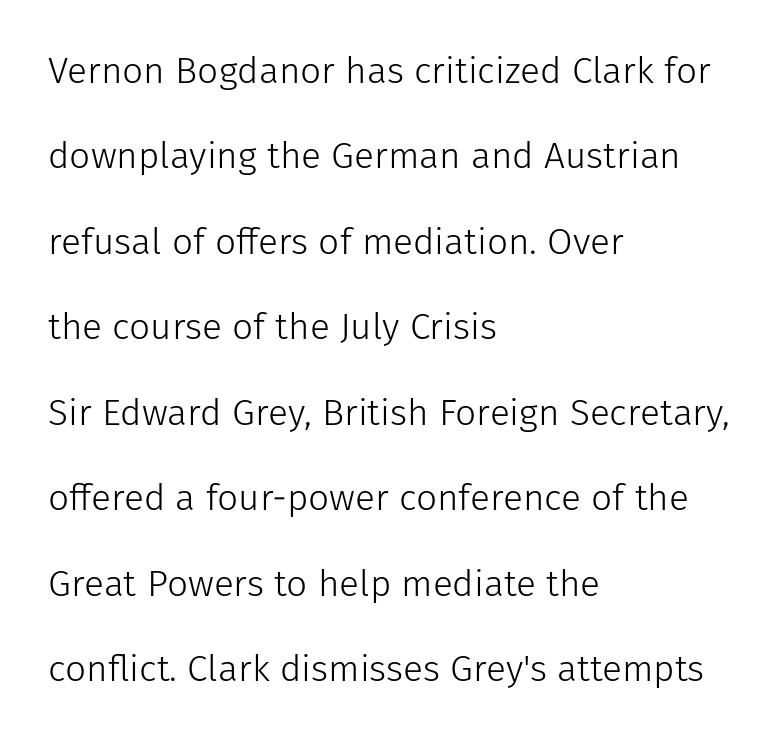
Q: Is the text bold? A: No.
Q: Is the text italic (slanted)? A: No, it is upright.
Q: Is the typeface a serif or a sans-serif typeface? A: Sans-serif.
Q: Is the text underlined? A: No.
Q: How is the paragraph aligned? A: Left-aligned.
Q: Is the spacing between letters normal or unusually wide? A: Normal.
Q: Is the spacing between lines tight, normal or loose? A: Loose.
Q: Width (condensed, normal, or wide)? A: Normal.
Q: Stroke contrast? A: Low.
Q: x-height? A: Medium.
Q: Monospaced? A: No.
